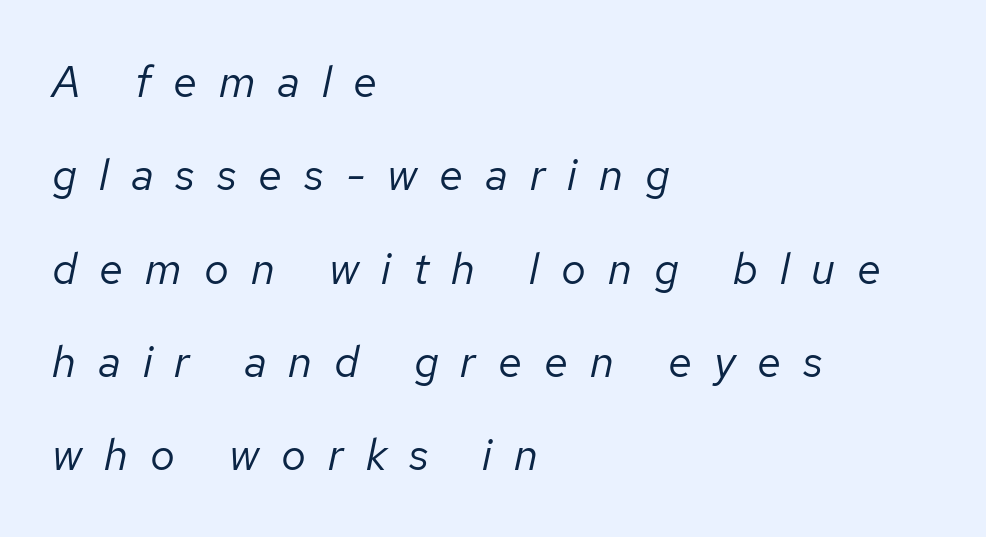
{"italic": "yes", "lean": "right", "slant_degrees": 12, "bold": "no", "weight": "regular", "width": "normal", "stroke_contrast": "low", "x_height": "medium", "monospaced": "no", "underline": "no", "align": "left", "line_spacing": "loose", "line_spacing_ratio": 2.12, "letter_spacing": "wide", "letter_spacing_em": 0.5, "glyph_px": 44}
